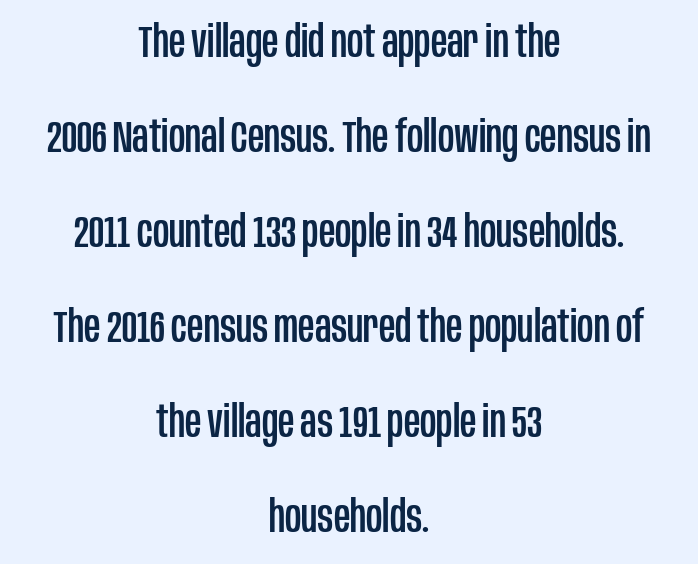
Q: Is the text italic (slanted)? A: No, it is upright.
Q: Is the typeface a serif or a sans-serif typeface? A: Sans-serif.
Q: Is the text underlined? A: No.
Q: How is the paragraph aligned? A: Centered.
Q: Is the spacing between letters normal or unusually wide? A: Normal.
Q: Is the spacing between lines tight, normal or loose? A: Loose.
Q: Width (condensed, normal, or wide)? A: Condensed.
Q: Stroke contrast? A: Low.
Q: x-height? A: Large.
Q: Monospaced? A: No.
